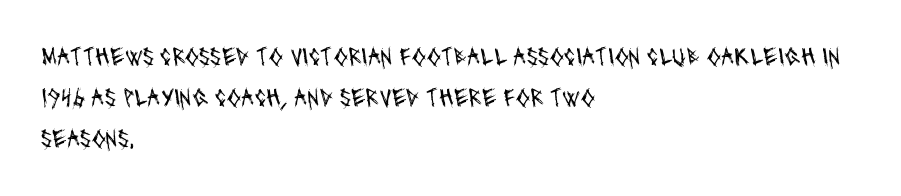
The image shows 26 px text type; set left-aligned, normal line spacing (1.58x), normal letter spacing, not underlined.
